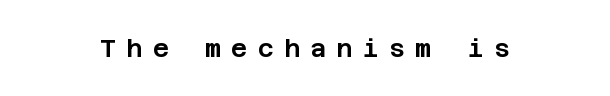
Tracking value appears strongly positive — letters spread wide. Is there any slant? The stems are plumb. This rendering features lettering with no underline.
